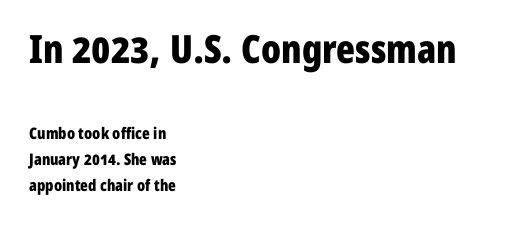
The image shows 39 px bold, condensed sans-serif type, upright; set left-aligned, normal line spacing (1.65x), normal letter spacing, not underlined; the first (top) block is 2.44x larger; low stroke contrast and a medium x-height.
